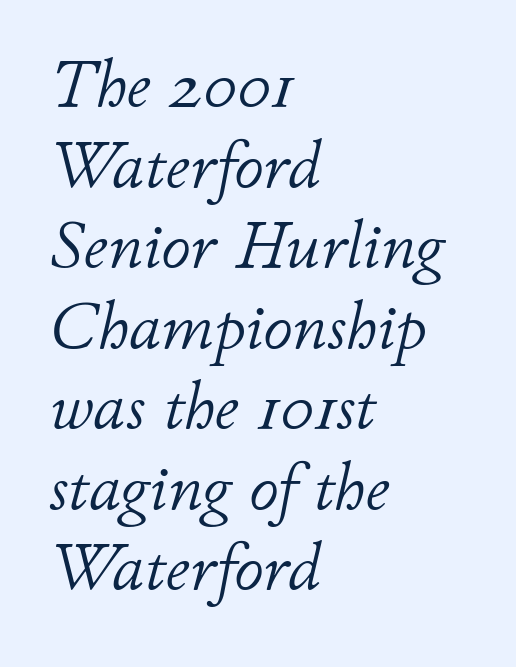
The image shows 66 px light type, italic (leaning right); set left-aligned, line spacing 1.22x, normal letter spacing, not underlined; low stroke contrast and a small x-height.
